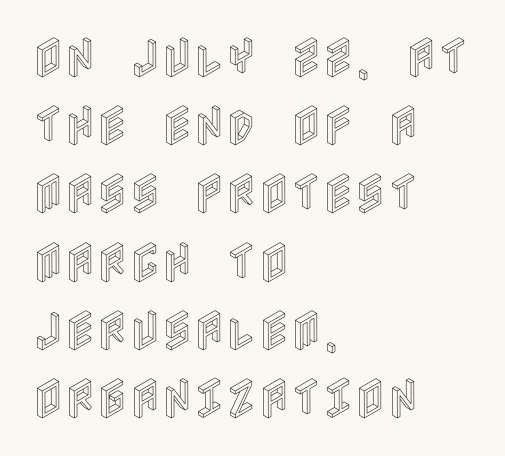
Compared with typical body copy, the letter spacing here is the same. The gap between lines stays unmarked. The line-height multiplier appears to be the usual default. Style check: upright. The text block is weighted toward the left margin, trailing off unevenly rightward.
